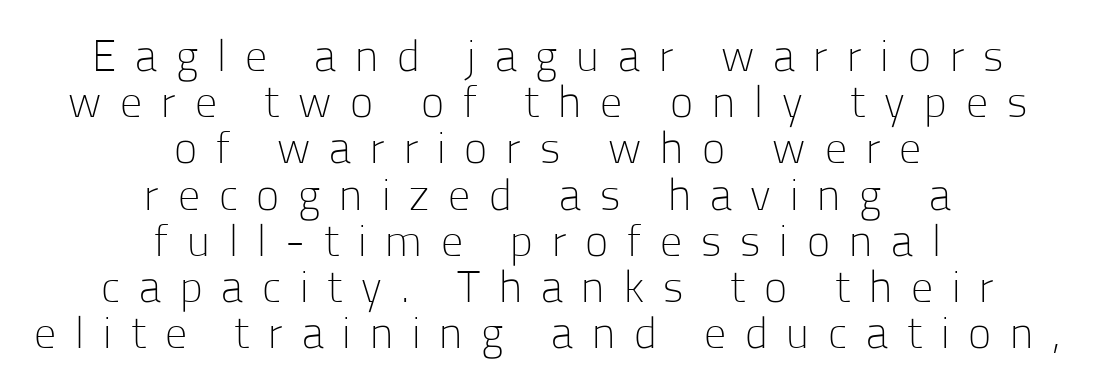
Every row of glyphs is offset so its center matches the block's center. This rendering features lettering with no underline. Letters have the restrained weight of plain body copy at most. Here the designer chose a conventional face with non-uniform glyph widths. The axis of the letterforms is exactly vertical. Interline gaps are noticeably narrow in this sample.
